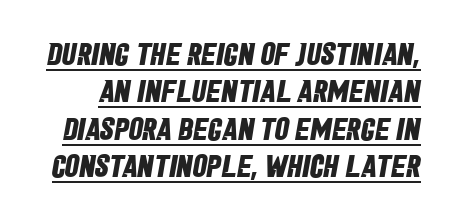
The image shows 32 px bold, condensed sans-serif type; set line spacing 1.17x, normal letter spacing, underlined; low stroke contrast and a large x-height.
